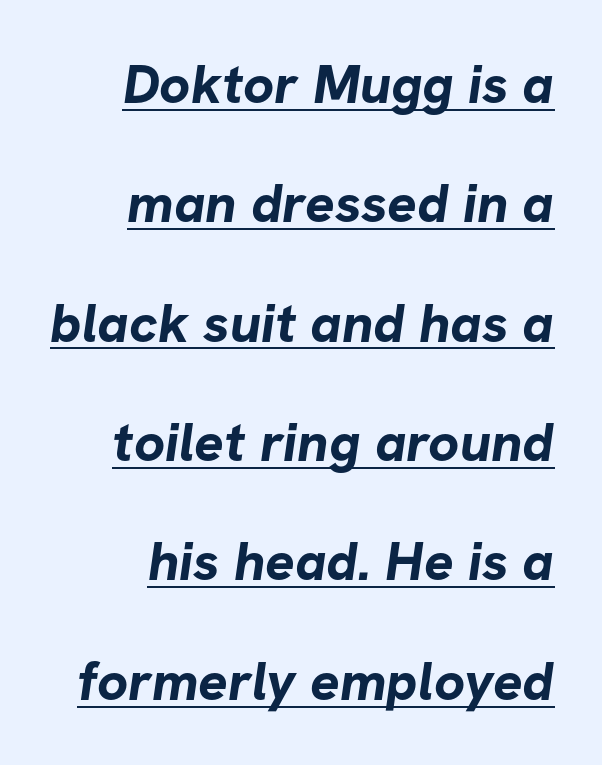
Characters follow at the spacing the type designer built in. Thick stems and heavy bowls — unmistakably bold. Line ends are locked; line starts wander. Font category for this specimen: sans-serif. What decoration does the sample have? An underline. Summary of vertical rhythm: relaxed, with wide interline spacing.
